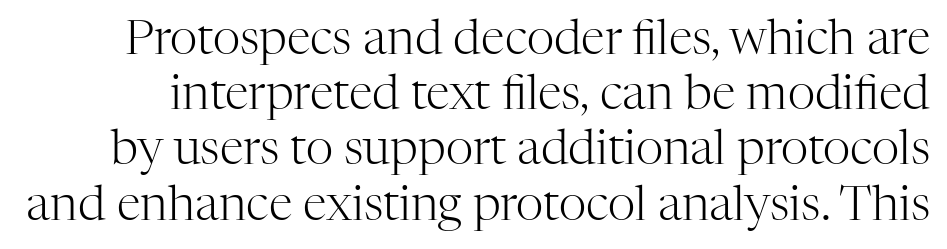
Check the space under the baseline: it is left empty. A typesetter would call this proportional, since set widths differ per character. Caption: face not bold, strokes unweighted. The lettering holds an erect, upright posture throughout. Does the leading feel generous? Not at all — it's pinched.
